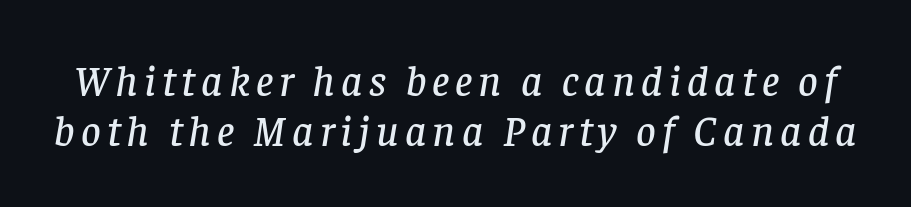
Q: Is the text italic (slanted)? A: Yes, it leans right by about 8 degrees.
Q: Is the typeface a serif or a sans-serif typeface? A: Serif.
Q: Is the text underlined? A: No.
Q: Width (condensed, normal, or wide)? A: Normal.
Q: Stroke contrast? A: Low.
Q: x-height? A: Large.
Q: Monospaced? A: No.
